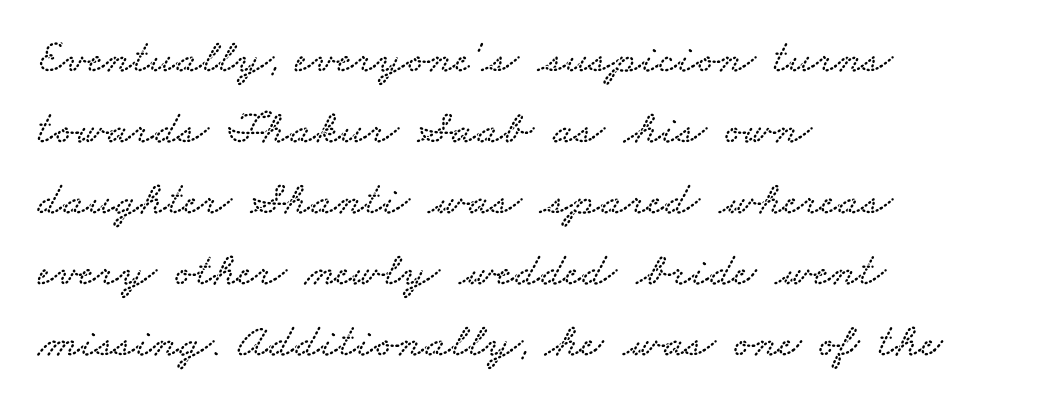
This sample uses plain, unmodified letter spacing. Note the varied advance widths — an 'i' is clearly narrower than an 'm'. Glance below the letters and you will spot only blank space. The designer left line spacing at the default. These lines stack with their left ends in a neat column. Observe the serifs anchoring each vertical stroke in this sample.
